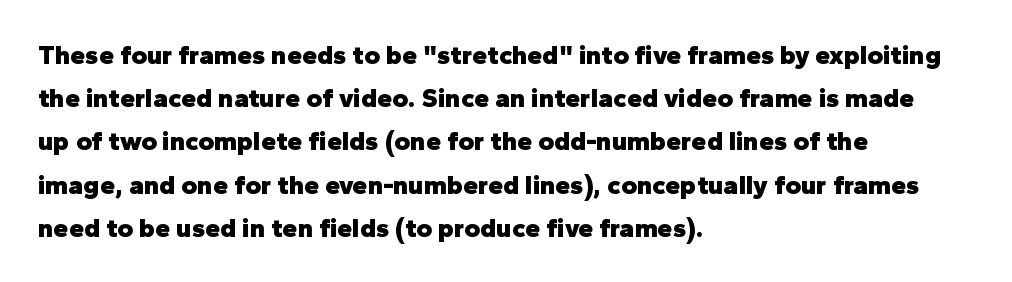
Layout note: lines flush left. Decoration check: the copy has no underline. Each new line begins a customary step beneath the previous one. The characters look thick and weighty, a clear bold. Do the letters lean? They stand straight.
